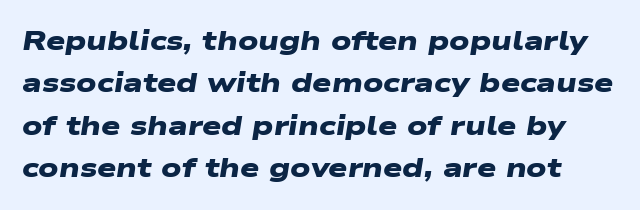
The image shows 27 px bold type; set normal line spacing (1.57x), normal letter spacing, not underlined.
